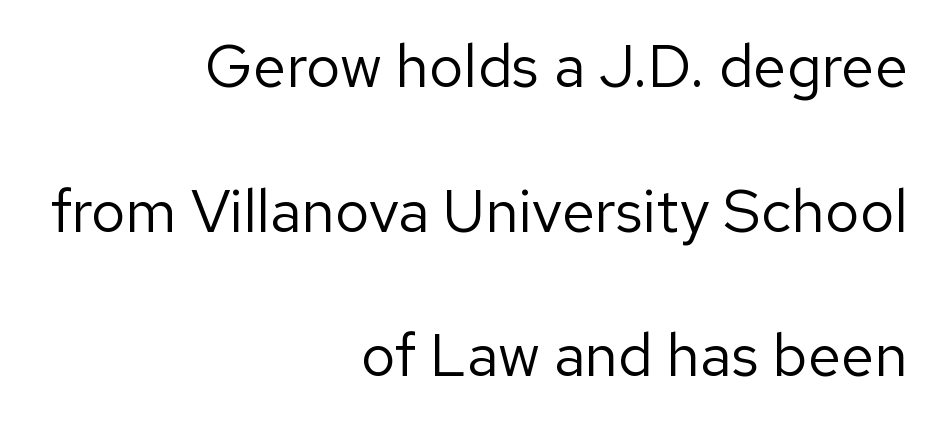
{"serif": "no", "italic": "no", "bold": "no", "weight": "regular", "width": "normal", "stroke_contrast": "low", "x_height": "medium", "monospaced": "no", "underline": "no", "align": "right", "line_spacing": "loose", "line_spacing_ratio": 2.41, "letter_spacing": "normal", "letter_spacing_em": 0.0, "glyph_px": 60}
